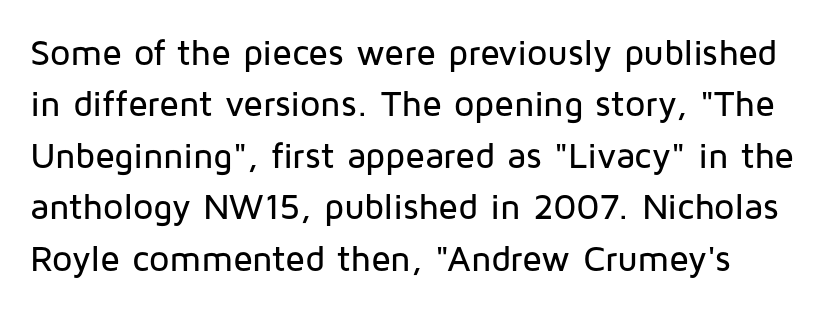
{"serif": "no", "italic": "no", "width": "normal", "stroke_contrast": "low", "x_height": "medium", "monospaced": "no", "underline": "no", "line_spacing": "normal", "line_spacing_ratio": 1.43, "letter_spacing": "normal", "letter_spacing_em": 0.0, "glyph_px": 36}
